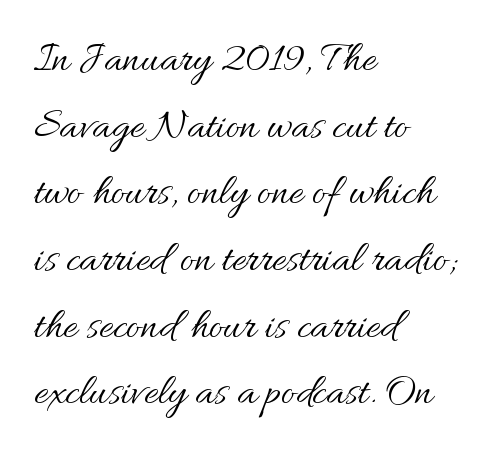
Each row of text sits above clean, open space. Leading matches the norm, producing a regular column. The line texture is even and compact thanks to regular tracking. A student would call this left alignment; a typographer would say flush left, rag right. Note the varied advance widths — an 'i' is clearly narrower than an 'm'.
